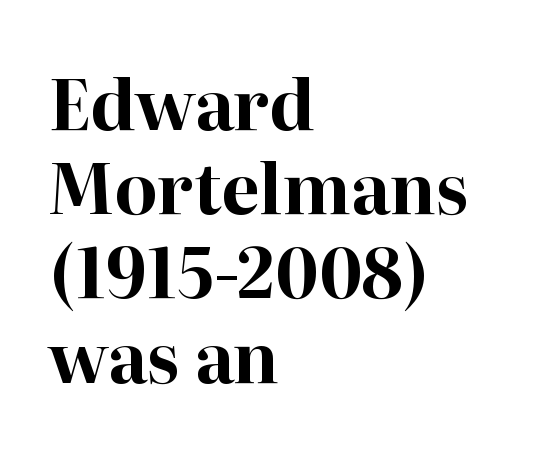
Q: Is the text bold? A: Yes.
Q: Is the text italic (slanted)? A: No, it is upright.
Q: Is the typeface a serif or a sans-serif typeface? A: Serif.
Q: Is the text underlined? A: No.
Q: How is the paragraph aligned? A: Left-aligned.
Q: Is the spacing between letters normal or unusually wide? A: Normal.
Q: Width (condensed, normal, or wide)? A: Normal.
Q: Stroke contrast? A: High.
Q: x-height? A: Medium.
Q: Monospaced? A: No.
